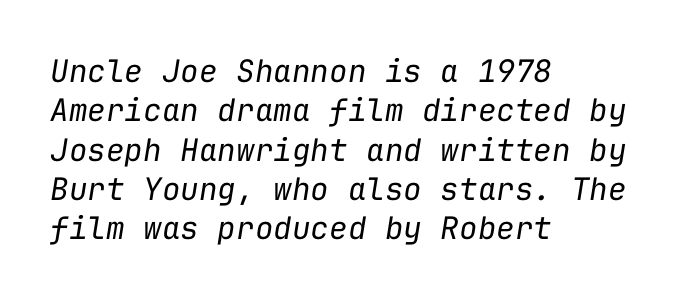
Q: Is the text bold? A: No.
Q: Is the text italic (slanted)? A: Yes, it leans right by about 9 degrees.
Q: Is the text underlined? A: No.
Q: How is the paragraph aligned? A: Left-aligned.
Q: Is the spacing between letters normal or unusually wide? A: Normal.
Q: Is the spacing between lines tight, normal or loose? A: Normal.
Q: Width (condensed, normal, or wide)? A: Normal.
Q: Stroke contrast? A: Low.
Q: x-height? A: Medium.
Q: Monospaced? A: Yes.
